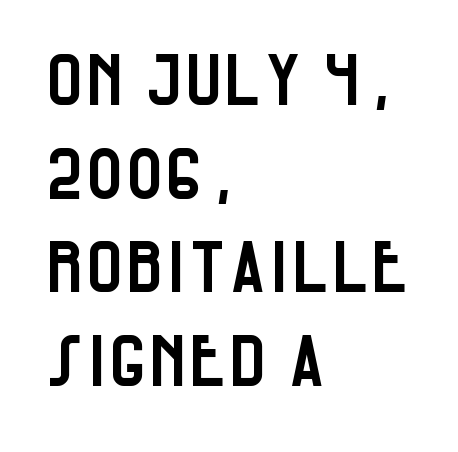
Stroke terminals: plain, sans-serif. Italic? Not at all — the glyphs are vertical. Lines of text with bare space underneath. If you drew a ruler down the left edge, every line would touch it. Each word holds together tightly as a unit, with standard inter-letter gaps.
